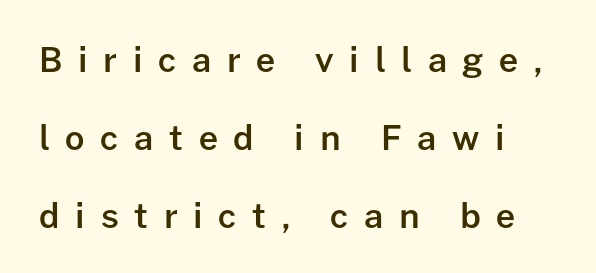
The image shows 34 px semibold sans-serif type, upright; set left-aligned, loose line spacing (2.29x), unusually wide letter spacing (+0.46 em), not underlined; low stroke contrast and a medium x-height.
